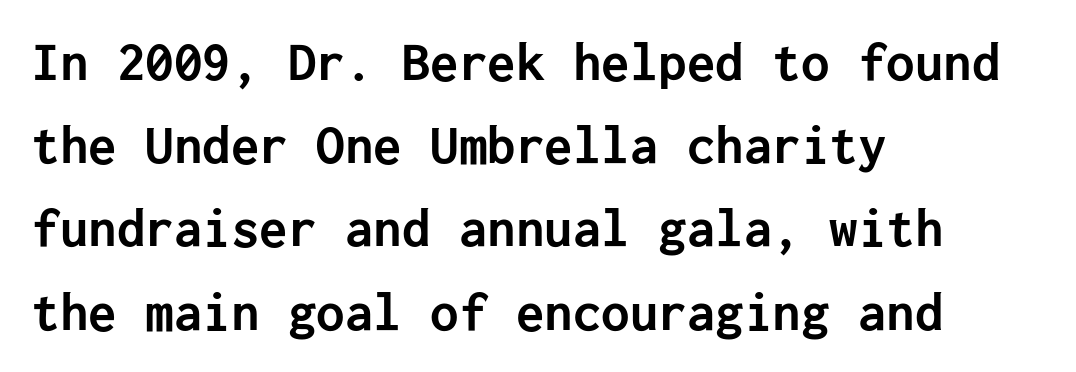
Q: Is the text bold? A: Yes.
Q: Is the text italic (slanted)? A: No, it is upright.
Q: Is the typeface a serif or a sans-serif typeface? A: Sans-serif.
Q: Is the text underlined? A: No.
Q: How is the paragraph aligned? A: Left-aligned.
Q: Is the spacing between letters normal or unusually wide? A: Normal.
Q: Is the spacing between lines tight, normal or loose? A: Normal.
Q: Width (condensed, normal, or wide)? A: Normal.
Q: Stroke contrast? A: Low.
Q: x-height? A: Medium.
